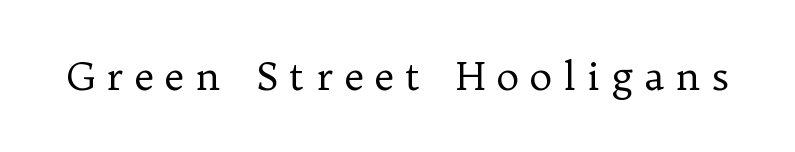
The image shows 39 px regular-weight serif type, upright; set unusually wide letter spacing (+0.28 em), not underlined; low stroke contrast and a medium x-height.
